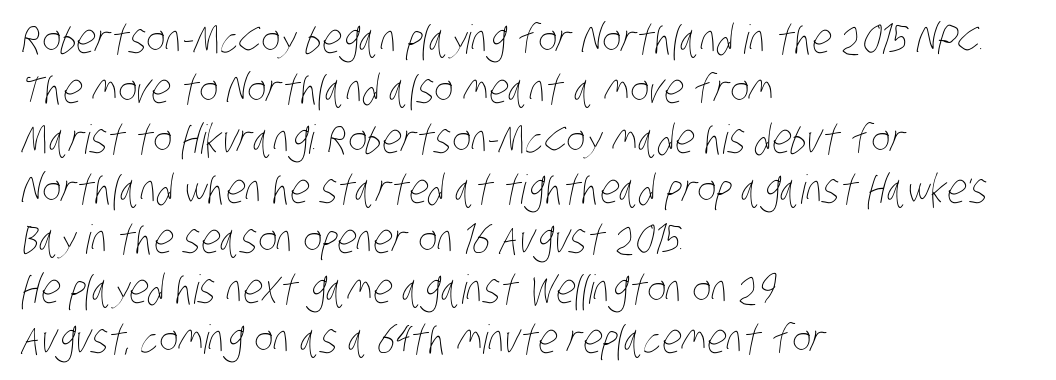
The image shows 40 px thin, condensed type; set left-aligned, normal line spacing (1.25x), normal letter spacing, not underlined; low stroke contrast and a large x-height.
